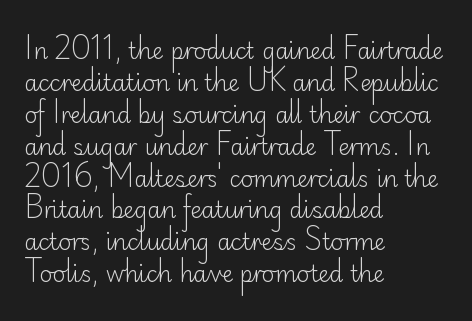
The image shows 22 px text type, upright; set left-aligned, normal line spacing (1.45x), normal letter spacing, not underlined.
